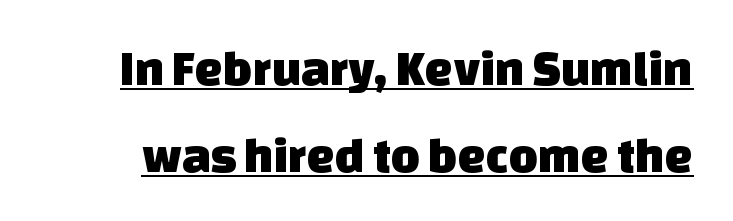
Between one letter and the next there's only the usual sliver of space. A typesetter would label this face a sans. This is underlined copy, the kind a proofreader might mark for attention. Spacing verdict: proportional, widths tailored to each character.
